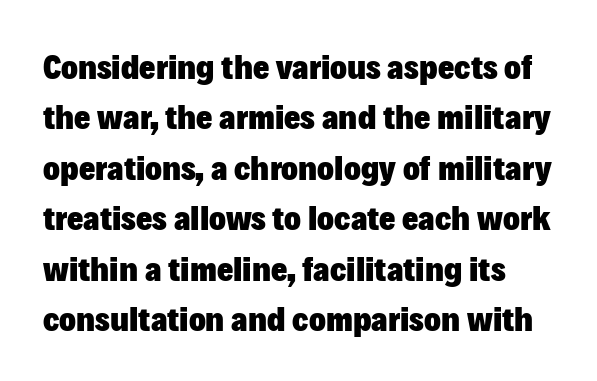
Each row of text sits above clean, open space. Style check: upright. Stroke terminals: plain, sans-serif. Evenly set lines give the paragraph a standard silhouette.
